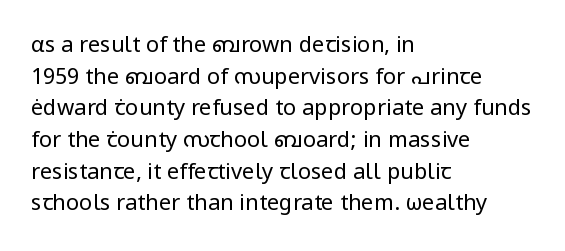
Q: Is the text bold? A: No.
Q: Is the text italic (slanted)? A: No, it is upright.
Q: Is the text underlined? A: No.
Q: How is the paragraph aligned? A: Left-aligned.
Q: Is the spacing between letters normal or unusually wide? A: Normal.
Q: Is the spacing between lines tight, normal or loose? A: Normal.
